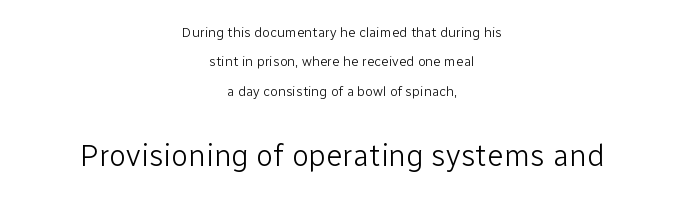
This sample has the flowing, uneven cadence of proportional lettering. The type family on display is of the sans-serif kind. This sample uses plain, unmodified letter spacing. Leading: increased.
